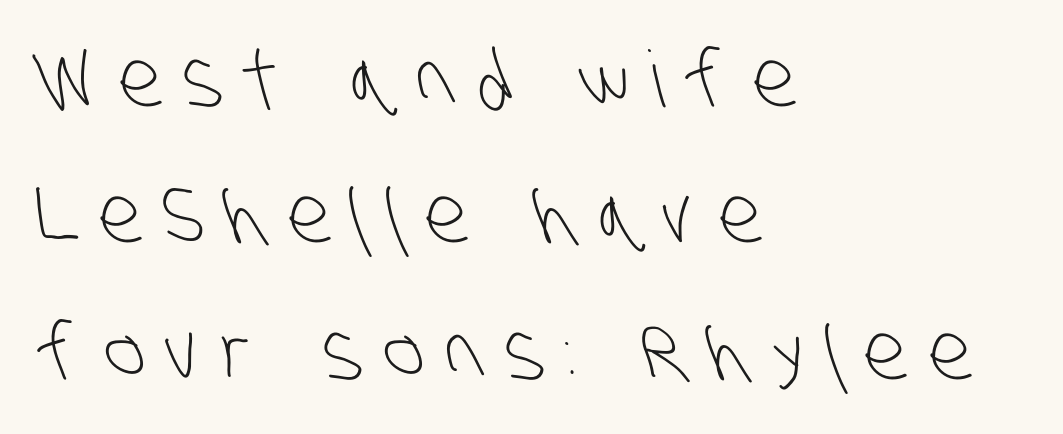
The image shows 78 px light, condensed sans-serif type; set left-aligned, line spacing 1.75x, unusually wide letter spacing (+0.28 em), not underlined; low stroke contrast and a large x-height.
